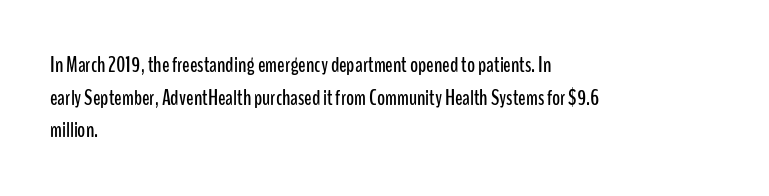
Q: Is the text italic (slanted)? A: No, it is upright.
Q: Is the text underlined? A: No.
Q: How is the paragraph aligned? A: Left-aligned.
Q: Is the spacing between letters normal or unusually wide? A: Normal.
Q: Is the spacing between lines tight, normal or loose? A: Normal.
